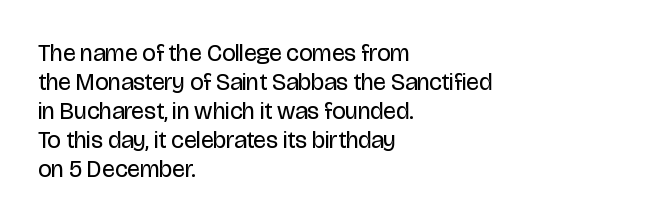
The image shows 24 px text type, upright; set left-aligned, line spacing 1.21x, normal letter spacing, not underlined.
